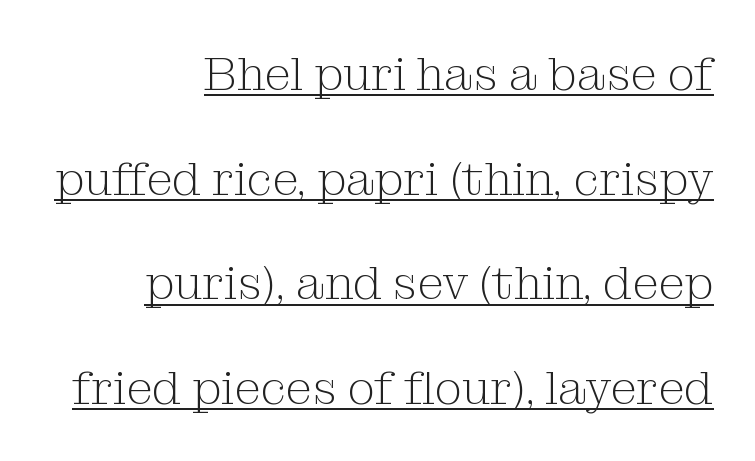
A typesetter would call this leading open, well beyond the default. Do the characters align in a grid? No, the font is proportional. All the whitespace from short lines collects on the left. Nothing heavy about these letters — not bold at all. In terms of letterspacing, this is plain default setting.
